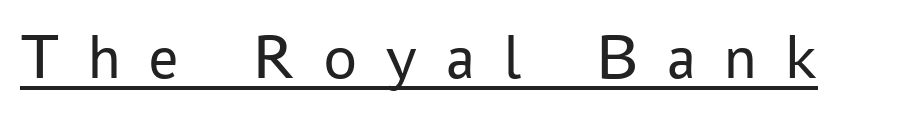
{"serif": "no", "italic": "no", "bold": "no", "weight": "regular", "width": "normal", "stroke_contrast": "low", "x_height": "medium", "monospaced": "no", "underline": "yes", "letter_spacing": "wide", "letter_spacing_em": 0.44, "glyph_px": 65}
